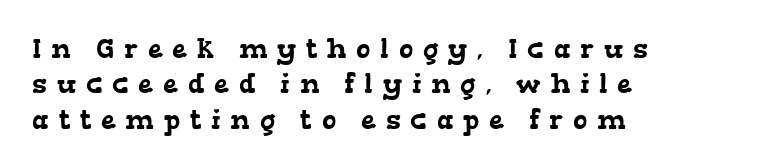
Honestly, the letter spacing is so wide it's the main thing you notice. The compositor pushed each line to the left boundary. The glyphs are unaccompanied by any horizontal stroke below them. Regarding leading, the lines here are spaced in the standard way.
